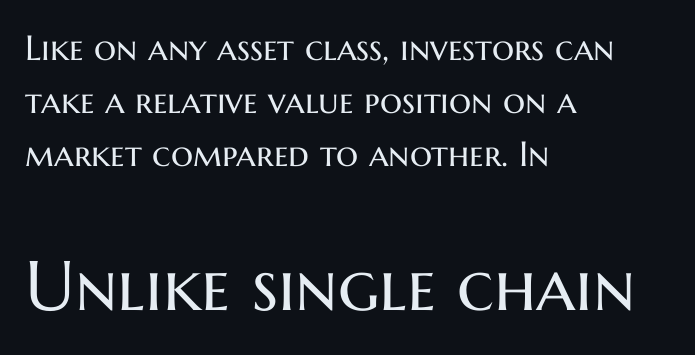
The image shows 70 px regular-weight sans-serif type, upright; set left-aligned, normal line spacing (1.52x), normal letter spacing, not underlined; the second (bottom) block is 2.0x larger; medium stroke contrast and a medium x-height.
